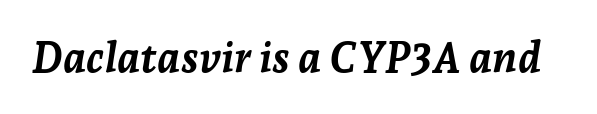
Weight: bold. Nothing unusual about the tracking: characters are spaced as the font intends. You could not count columns in this text — the font is proportionally spaced. The foot of each line stays bare and open. Compared with ordinary roman type, these characters are visibly tilted.
